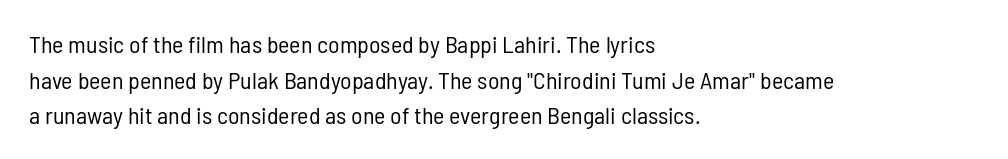
No italicization has been applied; the sample stays upright. Each line starts at the same left margin while the right side varies. Weight: regular or lighter. Compared with typical paragraphs, the rows here are spaced about the same. No extra tracking has been applied to these lines. Any mark beneath the type? The region is blank.
